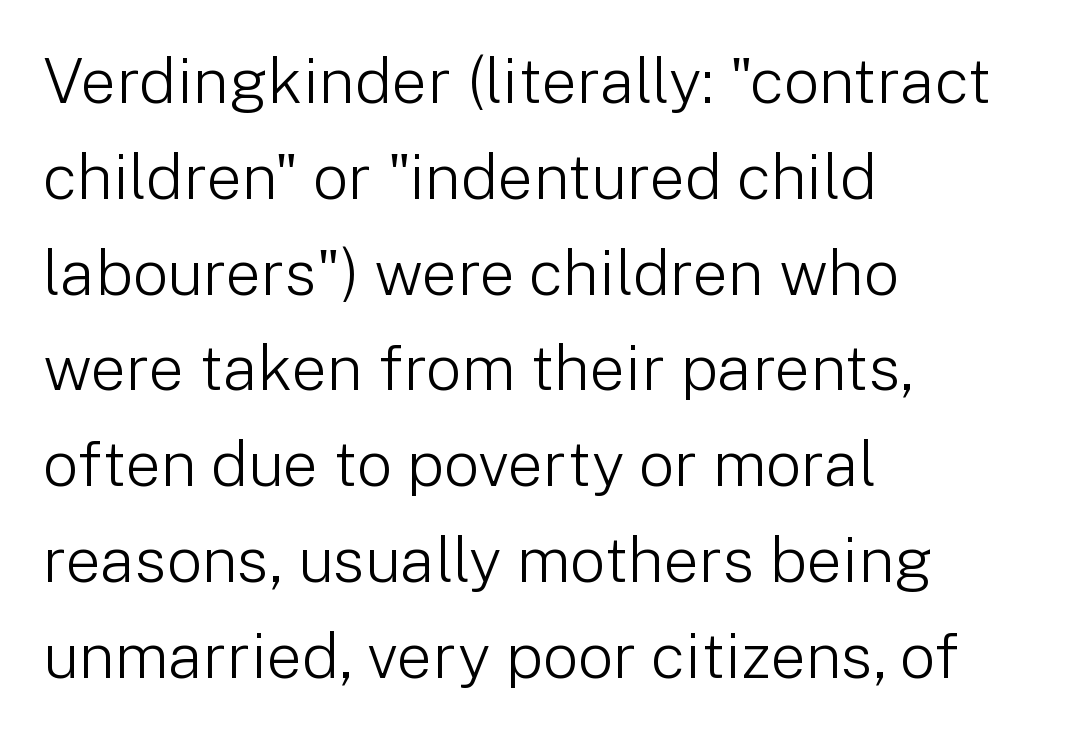
{"serif": "no", "italic": "no", "bold": "no", "weight": "light", "width": "normal", "stroke_contrast": "low", "x_height": "medium", "monospaced": "no", "underline": "no", "align": "left", "line_spacing": "normal", "line_spacing_ratio": 1.52, "letter_spacing": "normal", "letter_spacing_em": 0.0, "glyph_px": 63}
